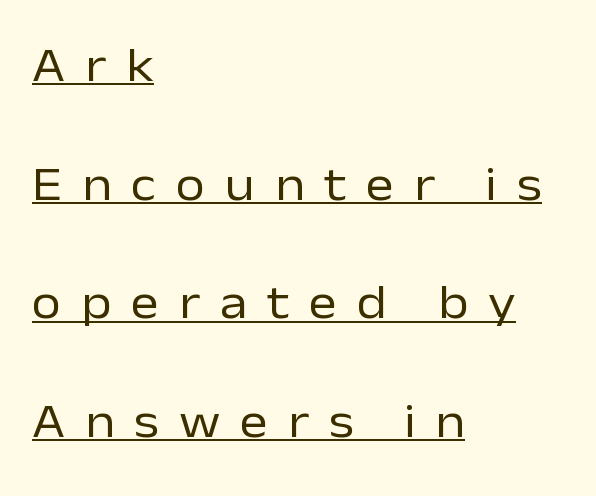
{"serif": "no", "italic": "no", "bold": "no", "weight": "regular", "width": "normal", "stroke_contrast": "low", "x_height": "medium", "monospaced": "no", "underline": "yes", "align": "left", "line_spacing": "loose", "line_spacing_ratio": 2.47, "letter_spacing": "wide", "letter_spacing_em": 0.41, "glyph_px": 48}
